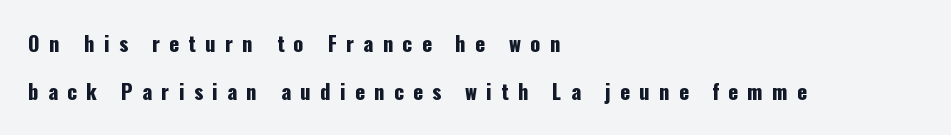
The font's upright variant was chosen for this text. Someone cranked the tracking dial way up on this one. Left-aligned paragraph, ragged on the right. The baseline area is clear. The designer dialed line spacing up above the default.
